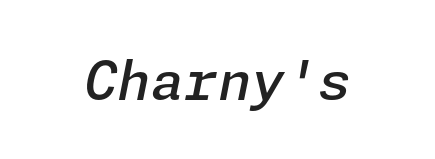
The image shows 54 px semibold type, italic (leaning right); set normal letter spacing, not underlined; low stroke contrast and a medium x-height.
